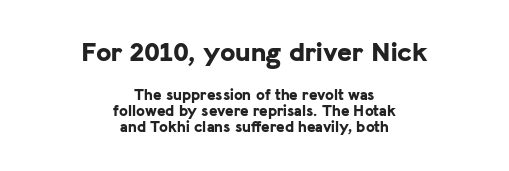
The gaps between neighbouring characters are ordinary and unremarkable. Letterform terminals end flat and unadorned throughout the passage. Rendered with straight, roman letterforms. In this sample the first text group is rendered at the bigger scale. Cramped leading. Look at the stroke-to-counter ratio: heavy, a bold.
